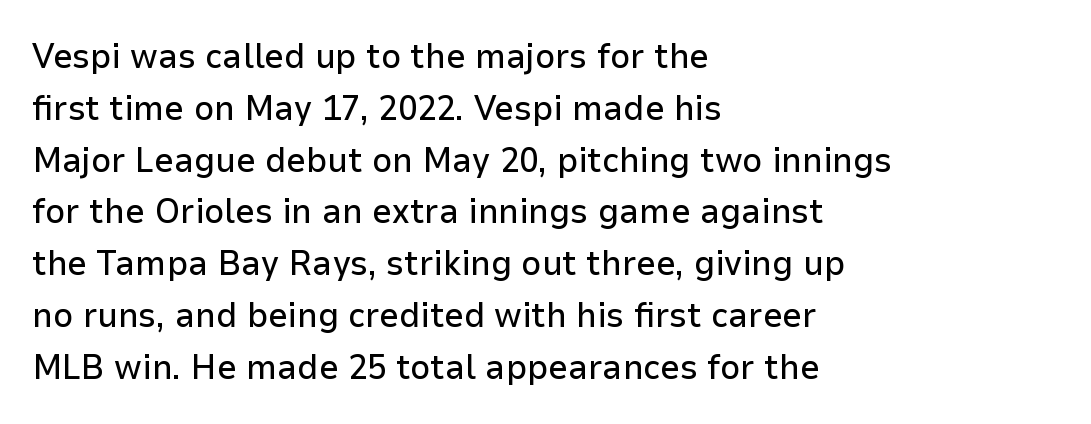
The image shows 35 px sans-serif type, upright; set left-aligned, normal line spacing (1.48x), normal letter spacing, not underlined; low stroke contrast and a medium x-height.
